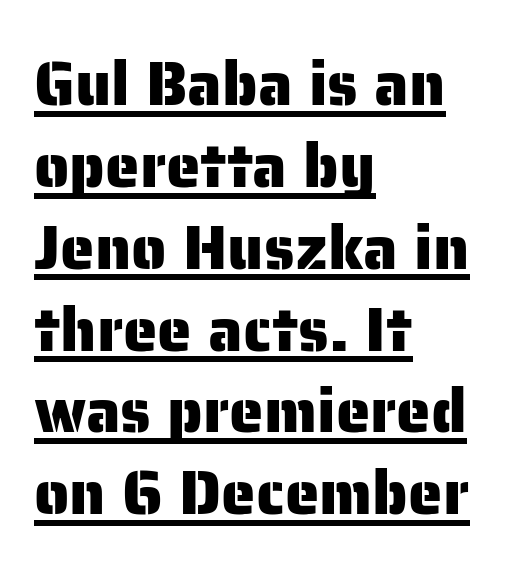
The sample's only ornament is a line tracing under the words. These lines are rendered in a variable-pitch font. Tracking here is standard; glyphs follow each other at the usual distance. The font family rendered here belongs to the sans-serif group.
